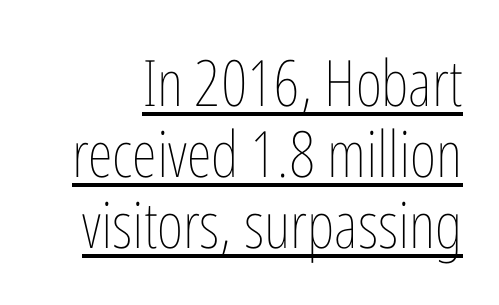
Q: Is the text bold? A: No.
Q: Is the text italic (slanted)? A: No, it is upright.
Q: Is the text underlined? A: Yes.
Q: Is the spacing between letters normal or unusually wide? A: Normal.
Q: Is the spacing between lines tight, normal or loose? A: Tight.
Q: Width (condensed, normal, or wide)? A: Condensed.
Q: Stroke contrast? A: Low.
Q: x-height? A: Medium.
Q: Monospaced? A: No.
